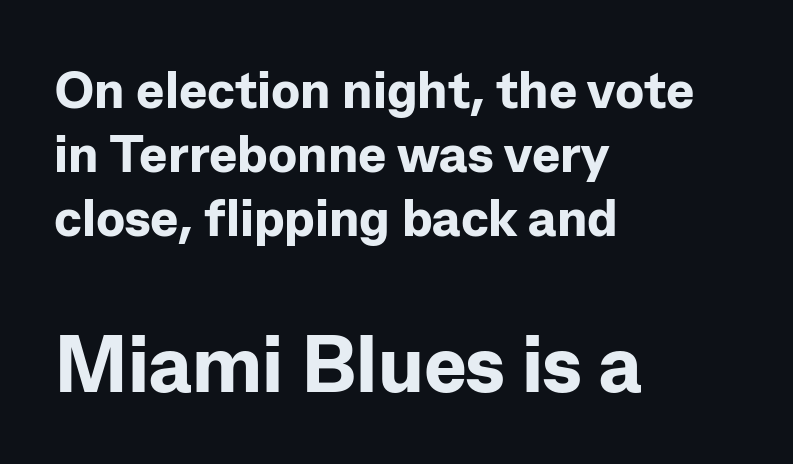
The image shows 80 px bold sans-serif type, upright; set left-aligned, line spacing 1.21x, normal letter spacing, not underlined; the second (bottom) block is 1.51x larger; low stroke contrast and a medium x-height.
